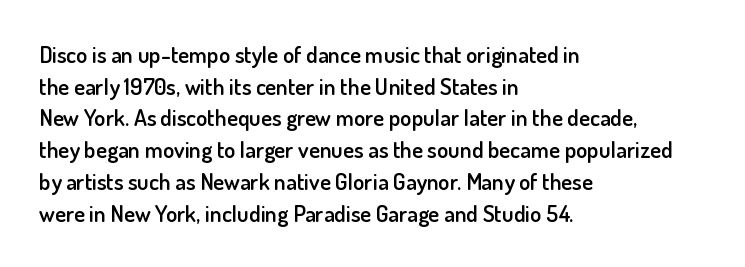
How would I describe the line gaps? Plain and ordinary. A fair bit of extra ink — the face is semibold, not bold. Check the space under the baseline: it is left empty. Style check: upright.
